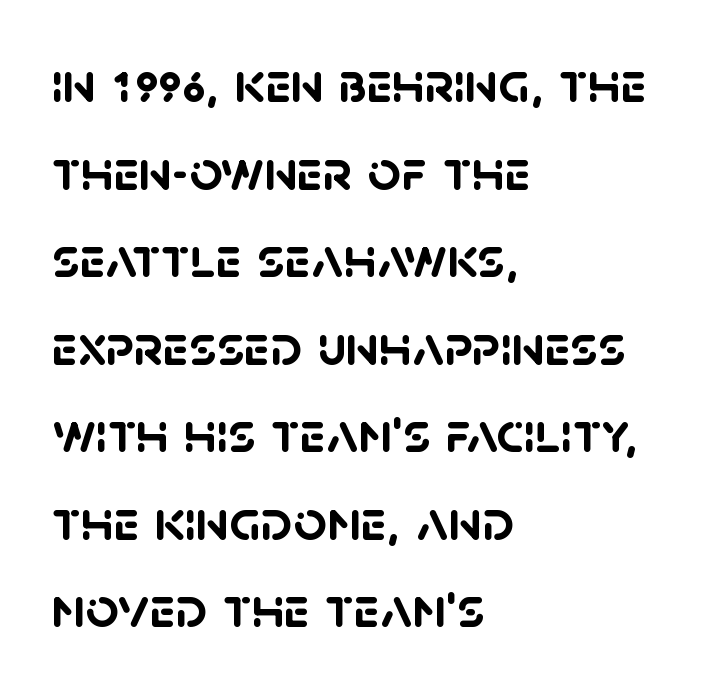
The glyphs have the mass of a bold cut. Classification — sans serif. Caption: multi-line text, flush left, ragged right. The foot of each line stays bare and open.
